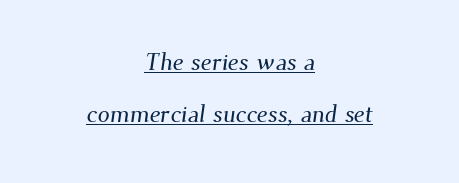
{"underline": "yes", "align": "center", "line_spacing": "loose", "line_spacing_ratio": 2.15, "letter_spacing": "normal", "letter_spacing_em": 0.0, "glyph_px": 24}
